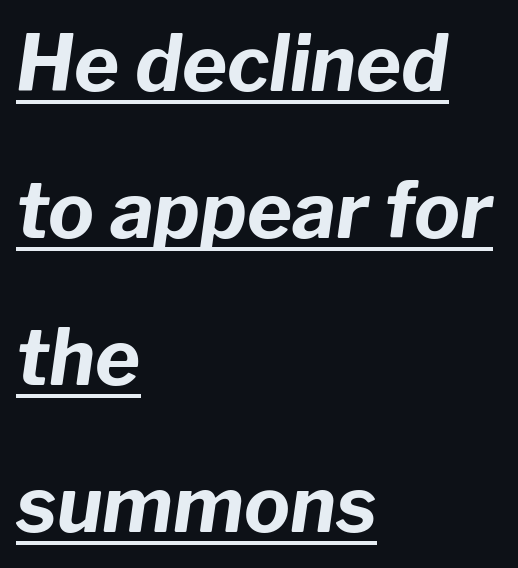
A typesetter would call this leading open, well beyond the default. On the weight axis this lands at bold, roughly 700. The rendering uses natural spacing where letterforms have individual widths. Looking at the ascenders, they clearly lean. There is no visible air inserted between adjacent glyphs. A typographer would call this underscored text.
